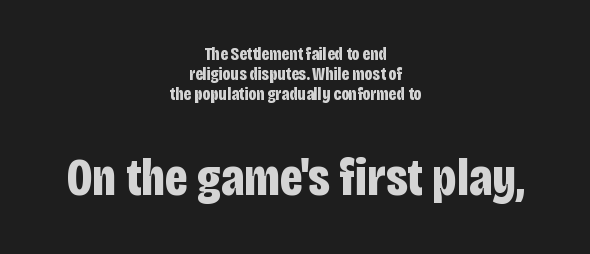
{"serif": "no", "italic": "no", "bold": "yes", "weight": "bold", "width": "condensed", "stroke_contrast": "low", "x_height": "large", "monospaced": "no", "underline": "no", "align": "center", "line_spacing": "tight", "line_spacing_ratio": 1.11, "letter_spacing": "normal", "letter_spacing_em": 0.0, "larger_block": "second", "size_ratio": 2.94, "glyph_px": 53}
